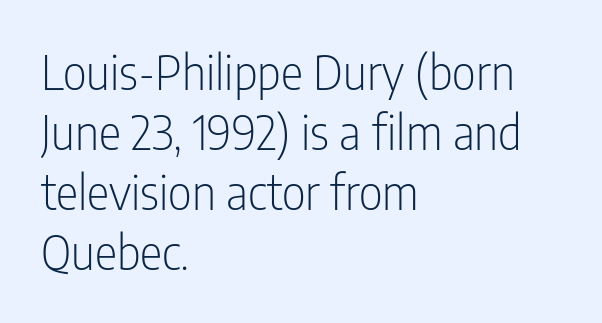
Q: Is the text bold? A: No.
Q: Is the text italic (slanted)? A: No, it is upright.
Q: Is the typeface a serif or a sans-serif typeface? A: Sans-serif.
Q: Is the text underlined? A: No.
Q: How is the paragraph aligned? A: Left-aligned.
Q: Is the spacing between letters normal or unusually wide? A: Normal.
Q: Is the spacing between lines tight, normal or loose? A: Normal.
Q: Width (condensed, normal, or wide)? A: Condensed.
Q: Stroke contrast? A: Low.
Q: x-height? A: Medium.
Q: Monospaced? A: No.
